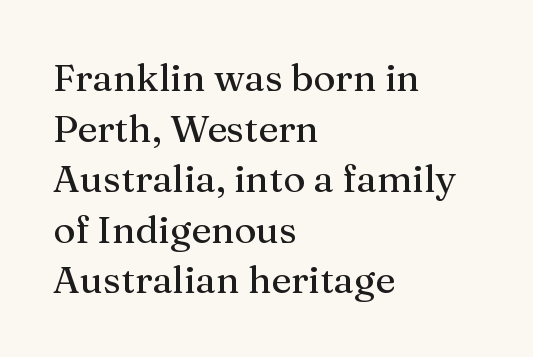
{"serif": "yes", "italic": "no", "width": "normal", "stroke_contrast": "medium", "x_height": "medium", "monospaced": "no", "underline": "no", "align": "left", "line_spacing": "normal", "line_spacing_ratio": 1.33, "letter_spacing": "normal", "letter_spacing_em": 0.0, "glyph_px": 38}
